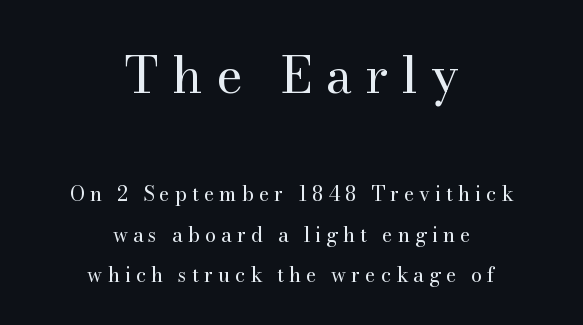
Visually the block forms a symmetrical silhouette, jagged on both flanks. The strokes are not fattened; the text isn't bold. Each letter keeps its own natural width here, so spacing adapts to shape. The tracking reads as deliberately expanded to a designer's eye.
